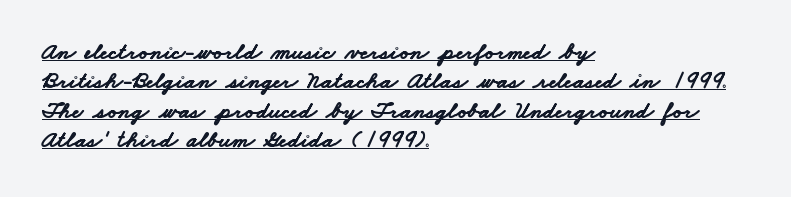
Q: Is the text bold? A: Yes.
Q: Is the text underlined? A: Yes.
Q: How is the paragraph aligned? A: Left-aligned.
Q: Is the spacing between letters normal or unusually wide? A: Normal.
